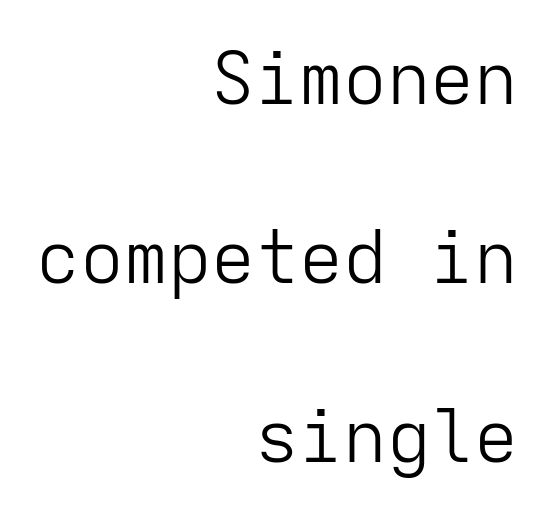
Q: Is the text bold? A: No.
Q: Is the text italic (slanted)? A: No, it is upright.
Q: Is the typeface a serif or a sans-serif typeface? A: Sans-serif.
Q: Is the text underlined? A: No.
Q: How is the paragraph aligned? A: Right-aligned.
Q: Is the spacing between letters normal or unusually wide? A: Normal.
Q: Is the spacing between lines tight, normal or loose? A: Loose.
Q: Width (condensed, normal, or wide)? A: Normal.
Q: Stroke contrast? A: Low.
Q: x-height? A: Medium.
Q: Monospaced? A: Yes.
